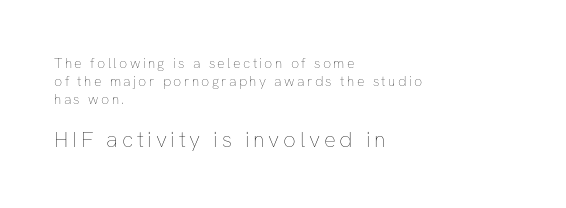
The lettering stays uniformly vertical, giving the passage a roman look. Left-aligned paragraph, ragged on the right. Whoever set this chose a conventional vertical rhythm. The cut favours lightness, reaching ordinary text weight at its darkest.
